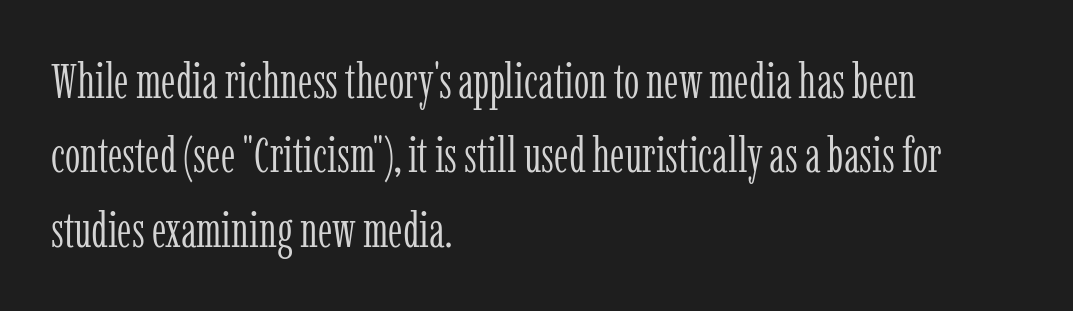
Serifs: yes, visible at the terminals of the letterforms. Baseline-to-baseline distance is the conventional proportion of letter height. Unlike italic type, these characters show no tilt at all. Think of a printed novel: that variable character pitch is what you see here.
